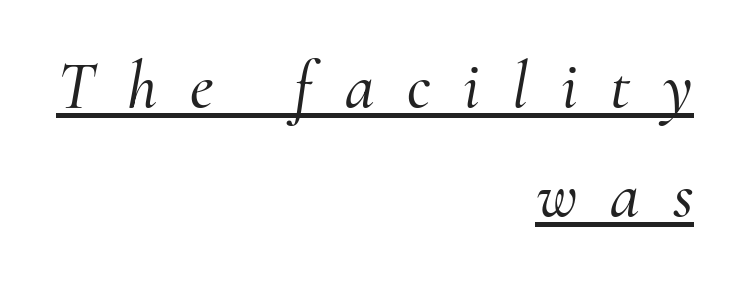
The image shows 67 px serif type, italic (leaning right); set right-aligned, normal line spacing (1.63x), unusually wide letter spacing (+0.49 em), underlined; medium stroke contrast and a small x-height.
